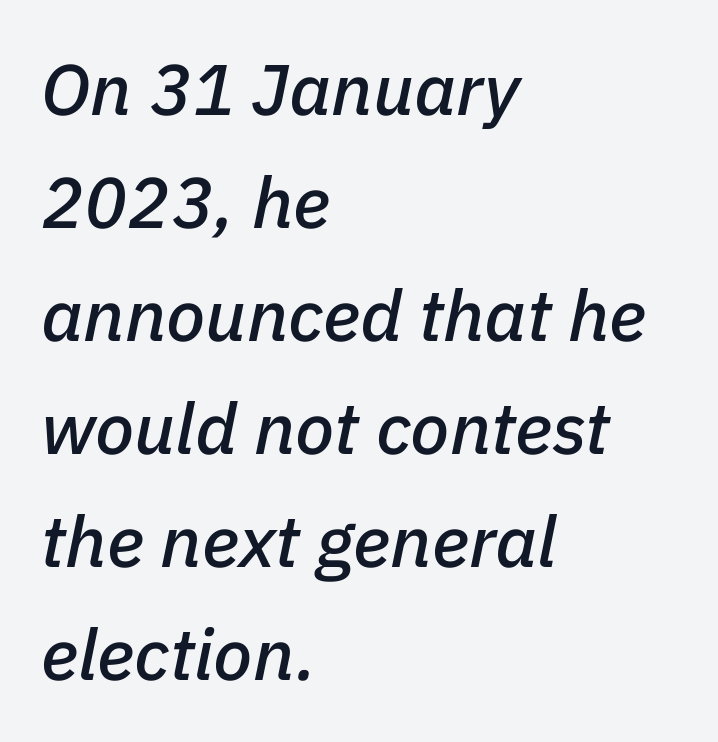
It's the slanting kind of type. If you drew a ruler down the left edge, every line would touch it. Each row of text sits above clean, open space. The letters advance in unequal steps, a hallmark of proportional type.
